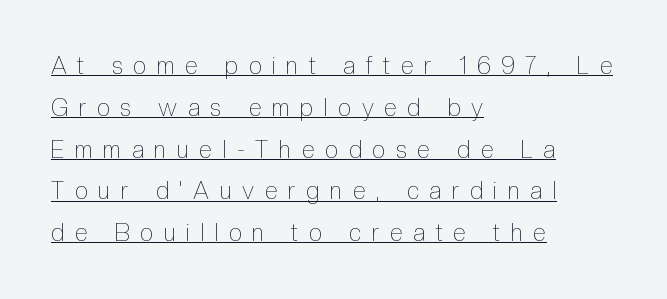
{"italic": "no", "bold": "no", "underline": "yes", "align": "left", "line_spacing_ratio": 1.74, "letter_spacing": "wide", "letter_spacing_em": 0.44, "glyph_px": 24}
